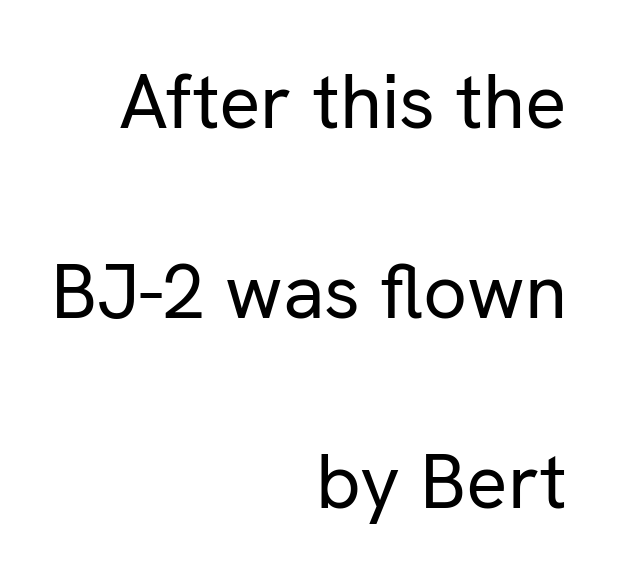
{"serif": "no", "italic": "no", "bold": "no", "weight": "regular", "width": "normal", "stroke_contrast": "low", "x_height": "medium", "monospaced": "no", "underline": "no", "align": "right", "line_spacing": "loose", "line_spacing_ratio": 2.47, "letter_spacing": "normal", "letter_spacing_em": 0.0, "glyph_px": 77}
